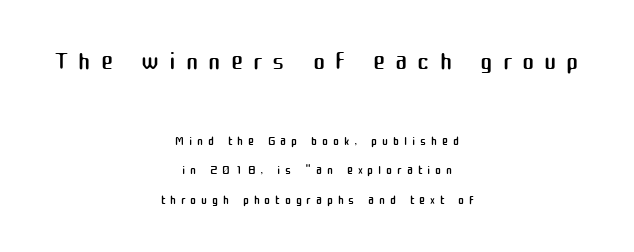
Q: Is the text bold? A: No.
Q: Is the text italic (slanted)? A: No, it is upright.
Q: Is the typeface a serif or a sans-serif typeface? A: Sans-serif.
Q: Is the text underlined? A: No.
Q: How is the paragraph aligned? A: Centered.
Q: Is the spacing between letters normal or unusually wide? A: Unusually wide.
Q: Is the spacing between lines tight, normal or loose? A: Normal.
Q: Which block of text is set in a larger size, the first (top) or the second (bottom)? A: The first (top) one.
Q: Width (condensed, normal, or wide)? A: Normal.
Q: Stroke contrast? A: Medium.
Q: x-height? A: Medium.
Q: Monospaced? A: No.
